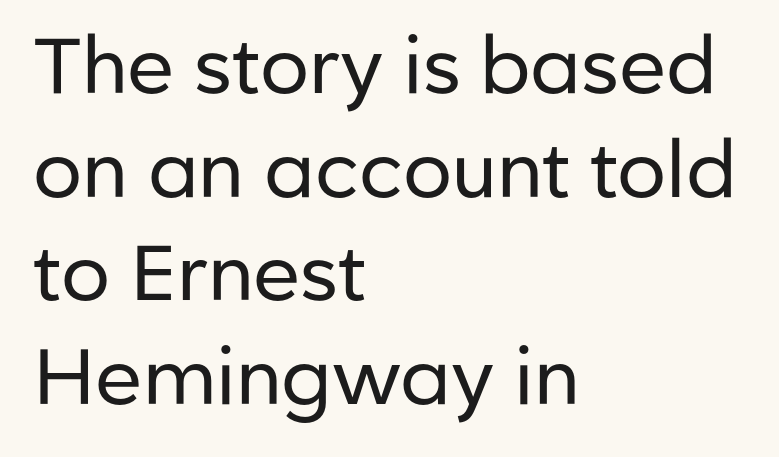
Q: Is the text bold? A: No.
Q: Is the text italic (slanted)? A: No, it is upright.
Q: Is the typeface a serif or a sans-serif typeface? A: Sans-serif.
Q: Is the text underlined? A: No.
Q: How is the paragraph aligned? A: Left-aligned.
Q: Is the spacing between letters normal or unusually wide? A: Normal.
Q: Is the spacing between lines tight, normal or loose? A: Normal.
Q: Width (condensed, normal, or wide)? A: Normal.
Q: Stroke contrast? A: Low.
Q: x-height? A: Medium.
Q: Monospaced? A: No.
